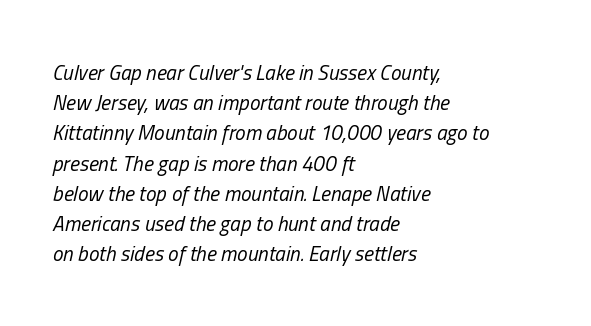
The image shows 21 px text type, italic (leaning right); set left-aligned, normal line spacing (1.44x), normal letter spacing, not underlined.
